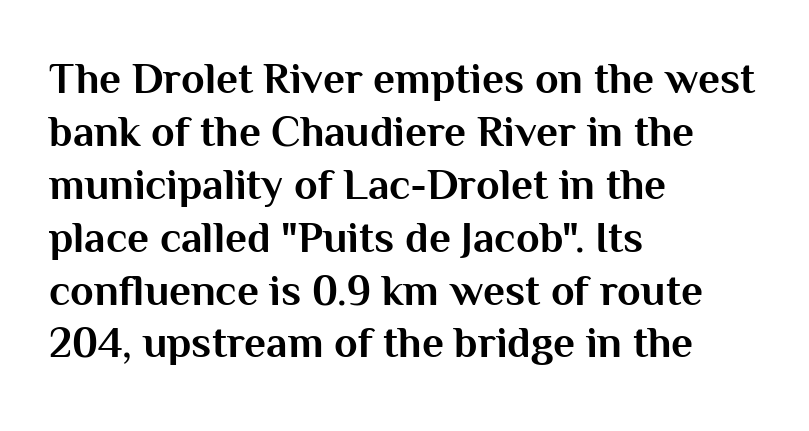
The image shows 43 px bold sans-serif type, upright; set left-aligned, line spacing 1.23x, normal letter spacing, not underlined; medium stroke contrast and a medium x-height.
